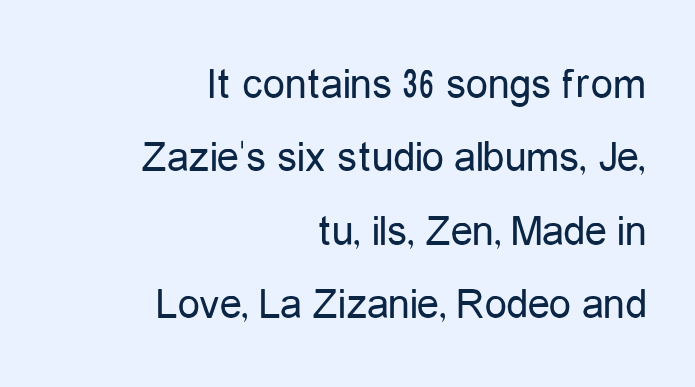
{"serif": "no", "italic": "no", "bold": "no", "weight": "regular", "width": "condensed", "stroke_contrast": "low", "x_height": "medium", "monospaced": "no", "underline": "no", "align": "right", "line_spacing": "normal", "line_spacing_ratio": 1.67, "letter_spacing": "normal", "letter_spacing_em": 0.0, "glyph_px": 44}
